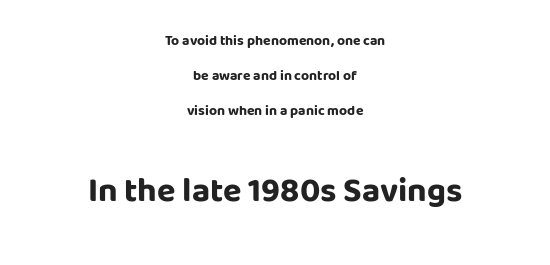
The image shows 34 px bold sans-serif type, upright; set centered, loose line spacing (2.49x), normal letter spacing, not underlined; the second (bottom) block is 2.43x larger; low stroke contrast and a large x-height.
